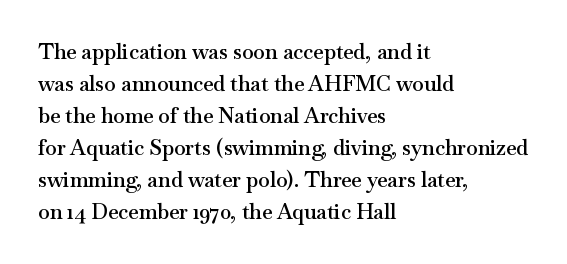
Q: Is the text bold? A: Semi-bold.
Q: Is the text italic (slanted)? A: No, it is upright.
Q: Is the text underlined? A: No.
Q: How is the paragraph aligned? A: Left-aligned.
Q: Is the spacing between letters normal or unusually wide? A: Normal.
Q: Is the spacing between lines tight, normal or loose? A: Normal.
